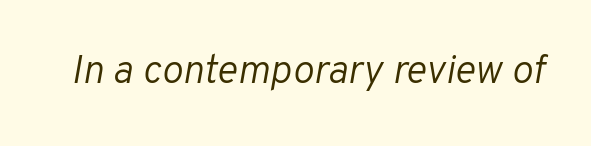
Q: Is the text bold? A: No.
Q: Is the text italic (slanted)? A: Yes, it leans right by about 10 degrees.
Q: Is the text underlined? A: No.
Q: Is the spacing between letters normal or unusually wide? A: Normal.
Q: Width (condensed, normal, or wide)? A: Normal.
Q: Stroke contrast? A: Low.
Q: x-height? A: Medium.
Q: Monospaced? A: No.
